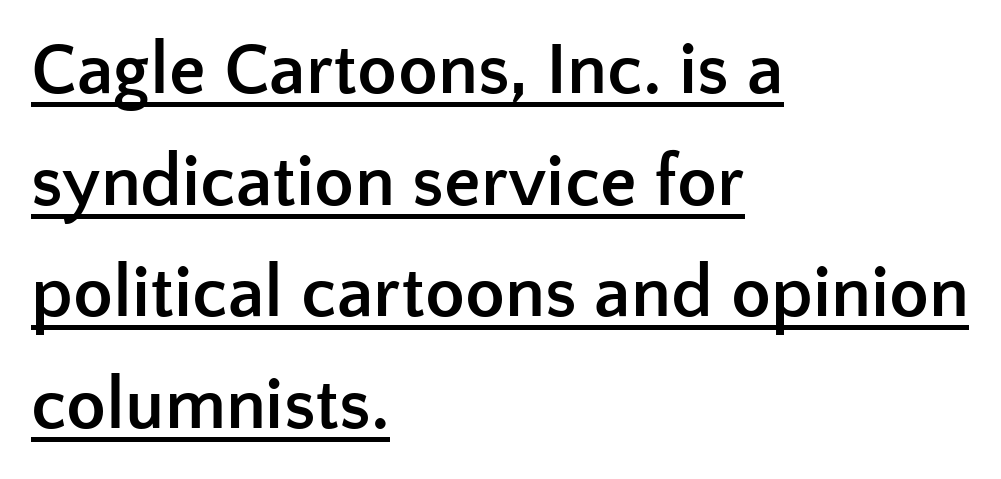
{"serif": "no", "italic": "no", "bold": "yes", "weight": "semibold", "width": "normal", "stroke_contrast": "low", "x_height": "medium", "monospaced": "no", "underline": "yes", "align": "left", "line_spacing": "normal", "line_spacing_ratio": 1.53, "letter_spacing": "normal", "letter_spacing_em": 0.0, "glyph_px": 73}
